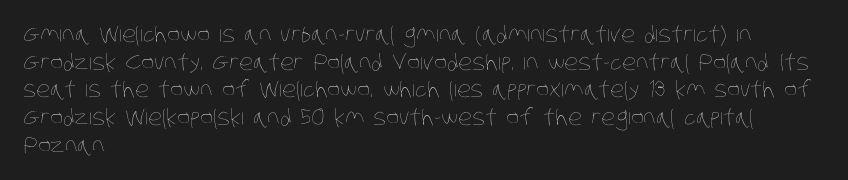
Q: Is the text bold? A: No.
Q: Is the text underlined? A: No.
Q: How is the paragraph aligned? A: Left-aligned.
Q: Is the spacing between letters normal or unusually wide? A: Normal.
Q: Is the spacing between lines tight, normal or loose? A: Normal.
